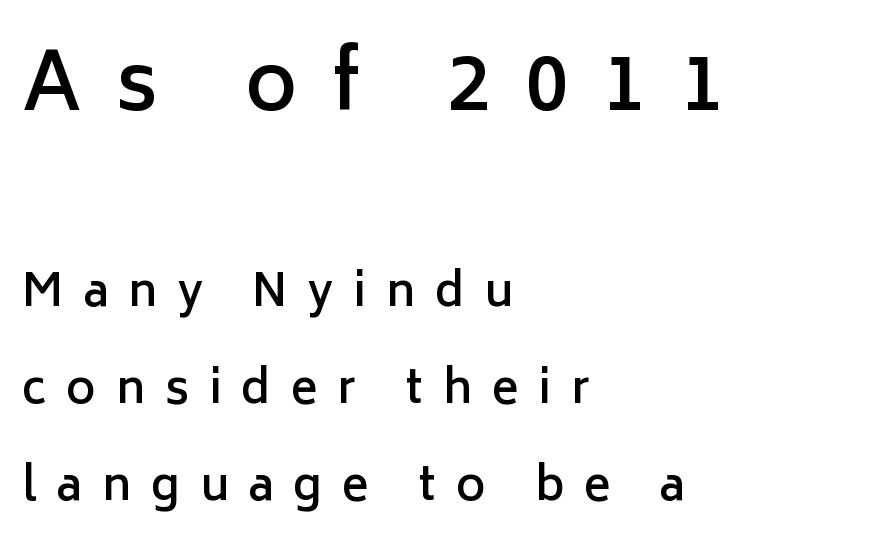
{"serif": "no", "italic": "no", "bold": "semi", "weight": "semibold", "width": "normal", "stroke_contrast": "low", "x_height": "medium", "monospaced": "no", "underline": "no", "align": "left", "line_spacing": "loose", "line_spacing_ratio": 2.16, "letter_spacing": "wide", "letter_spacing_em": 0.44, "larger_block": "first", "size_ratio": 1.76, "glyph_px": 79}
